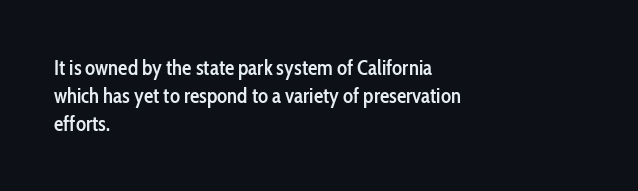
{"italic": "no", "bold": "semi", "underline": "no", "align": "left", "line_spacing": "normal", "line_spacing_ratio": 1.33, "letter_spacing": "normal", "letter_spacing_em": 0.0, "glyph_px": 21}
